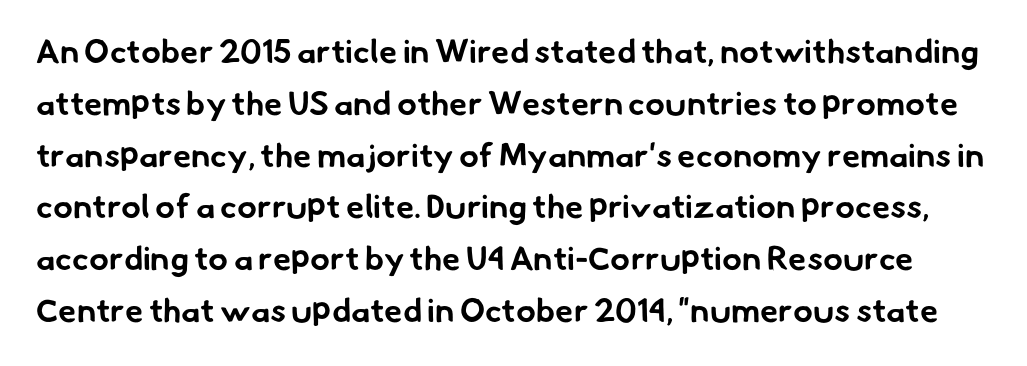
{"serif": "no", "bold": "yes", "weight": "bold", "width": "normal", "stroke_contrast": "low", "x_height": "small", "monospaced": "no", "underline": "no", "line_spacing": "normal", "line_spacing_ratio": 1.57, "letter_spacing": "normal", "letter_spacing_em": 0.0, "glyph_px": 33}
